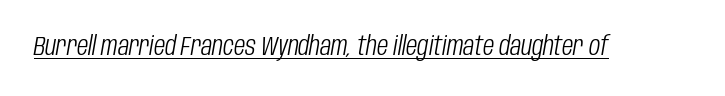
The image shows 26 px text type, italic (leaning right); set normal letter spacing, underlined.
